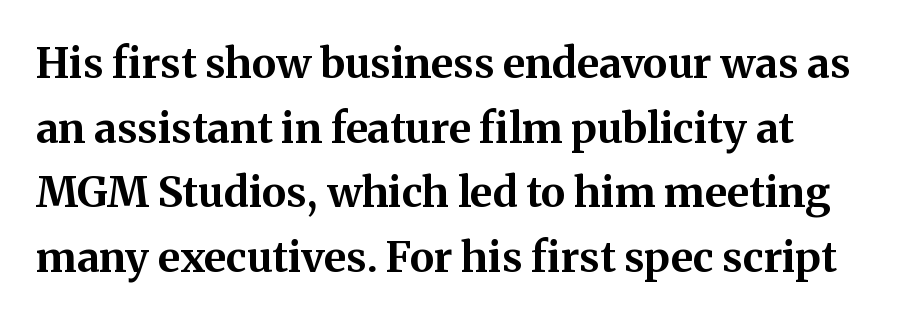
The image shows 42 px bold serif type, upright; set normal line spacing (1.54x), normal letter spacing, not underlined; medium stroke contrast and a medium x-height.
